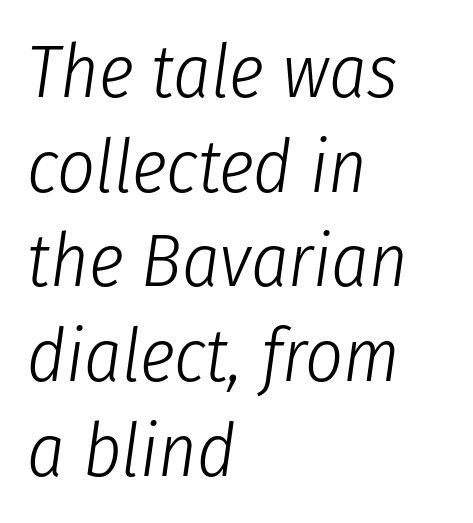
{"italic": "yes", "lean": "right", "slant_degrees": 8, "bold": "no", "weight": "light", "width": "condensed", "stroke_contrast": "low", "x_height": "medium", "monospaced": "no", "underline": "no", "align": "left", "line_spacing": "normal", "line_spacing_ratio": 1.28, "letter_spacing": "normal", "letter_spacing_em": 0.0, "glyph_px": 74}
